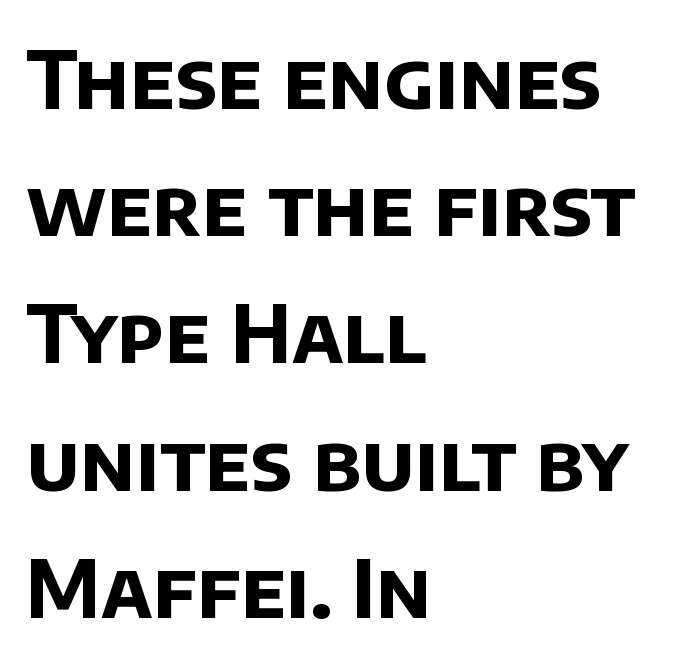
The rendering anchors every line to the left-hand side. Line spacing here is normal. Glance below the letters and you will spot only blank space. Is this a fixed-width face? No — the glyphs have proportional, varying widths. Notice how thick the strokes are: this is what a full bold looks like. Observe the absence of serifs on each vertical stroke in this sample.
